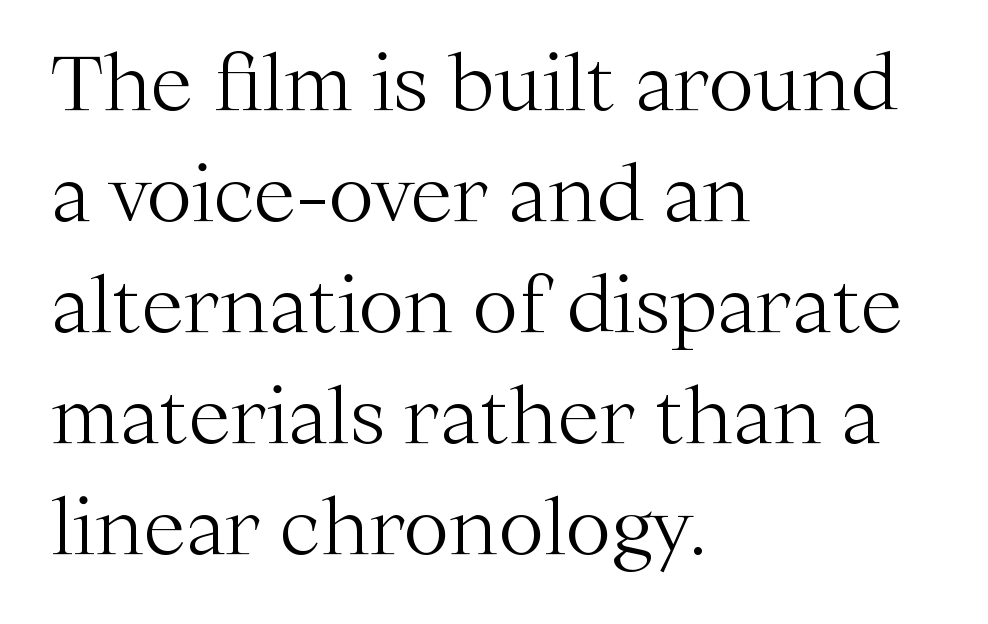
{"serif": "yes", "italic": "no", "bold": "no", "weight": "light", "width": "normal", "stroke_contrast": "medium", "x_height": "medium", "monospaced": "no", "underline": "no", "align": "left", "line_spacing": "normal", "line_spacing_ratio": 1.44, "letter_spacing": "normal", "letter_spacing_em": 0.0, "glyph_px": 77}
